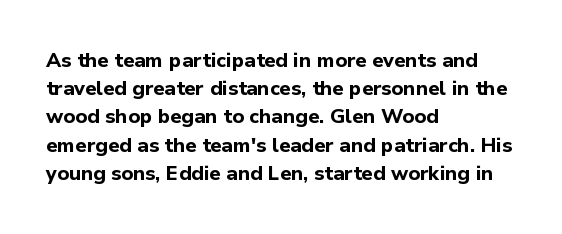
The image shows 20 px bold type, upright; set left-aligned, normal line spacing (1.41x), normal letter spacing, not underlined.
